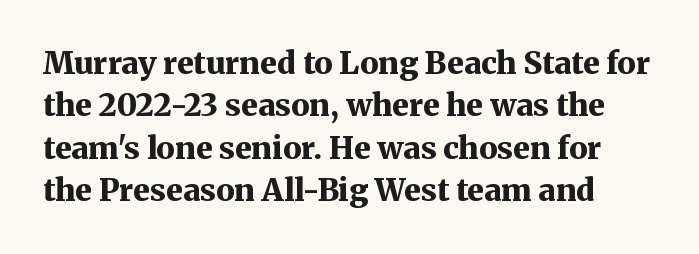
{"serif": "yes", "italic": "no", "bold": "yes", "weight": "bold", "width": "normal", "stroke_contrast": "medium", "x_height": "medium", "monospaced": "no", "underline": "no", "line_spacing": "normal", "line_spacing_ratio": 1.37, "letter_spacing": "normal", "letter_spacing_em": 0.0, "glyph_px": 31}
